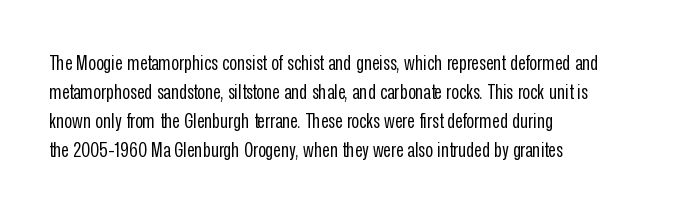
{"italic": "no", "bold": "no", "underline": "no", "align": "left", "line_spacing": "normal", "line_spacing_ratio": 1.38, "letter_spacing": "normal", "letter_spacing_em": 0.0, "glyph_px": 21}
